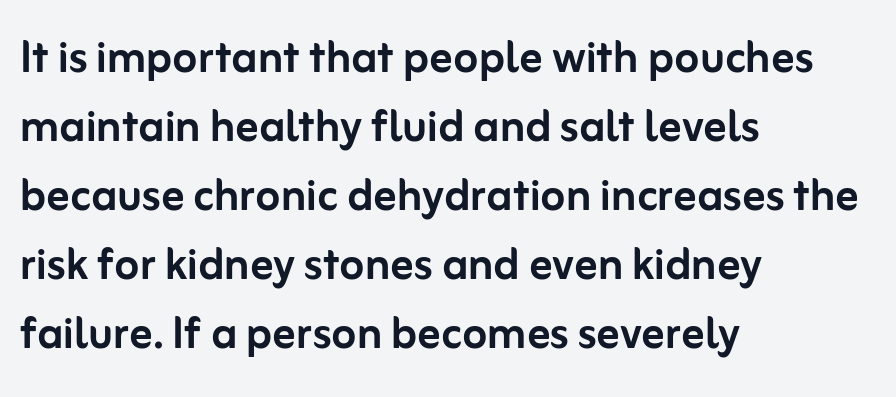
Unlike a traditional serif, this face leaves its strokes unadorned. Is there any slant? The stems are plumb. These lines stack with their left ends in a neat column. The face used here is proportionally spaced, like ordinary book or web type.
